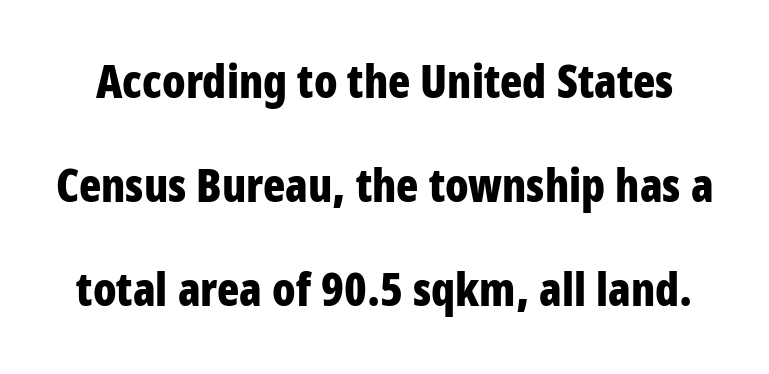
The image shows 46 px bold, condensed sans-serif type, upright; set loose line spacing (2.26x), normal letter spacing, not underlined; low stroke contrast and a large x-height.
